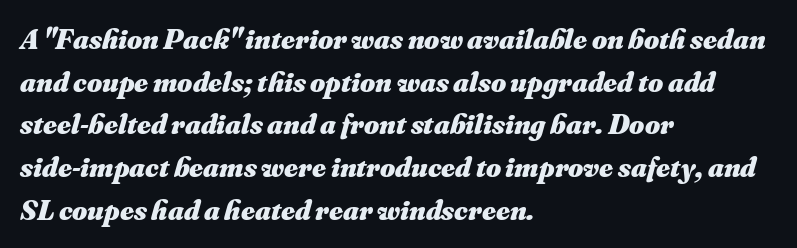
Q: Is the text bold? A: Yes.
Q: Is the text italic (slanted)? A: Yes, it leans right by about 16 degrees.
Q: Is the text underlined? A: No.
Q: How is the paragraph aligned? A: Left-aligned.
Q: Is the spacing between letters normal or unusually wide? A: Normal.
Q: Is the spacing between lines tight, normal or loose? A: Normal.
Q: Width (condensed, normal, or wide)? A: Normal.
Q: Stroke contrast? A: Medium.
Q: x-height? A: Small.
Q: Monospaced? A: No.
